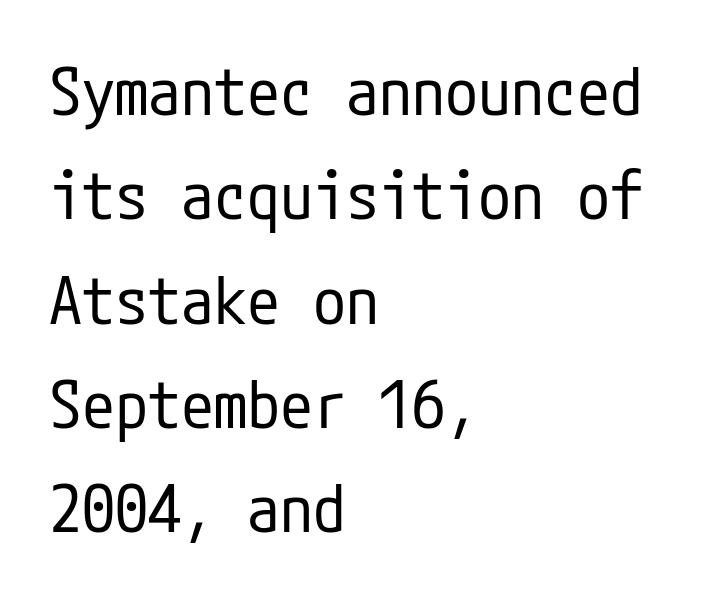
{"serif": "no", "italic": "no", "bold": "no", "weight": "regular", "width": "condensed", "stroke_contrast": "low", "x_height": "medium", "underline": "no", "align": "left", "line_spacing": "normal", "line_spacing_ratio": 1.58, "letter_spacing": "normal", "letter_spacing_em": 0.0, "glyph_px": 66}
